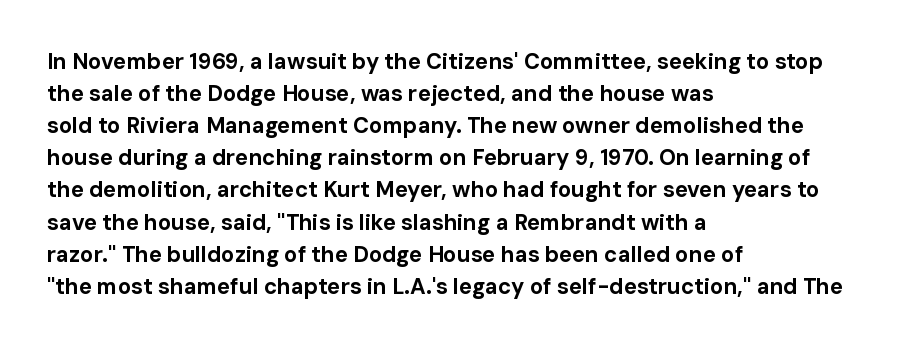
The image shows 22 px bold type, upright; set left-aligned, normal line spacing (1.46x), normal letter spacing, not underlined.
